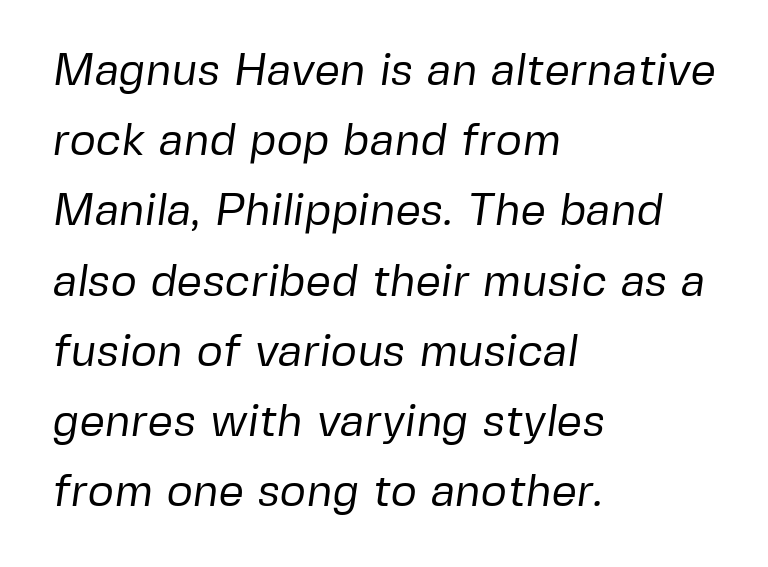
Q: Is the text bold? A: No.
Q: Is the typeface a serif or a sans-serif typeface? A: Sans-serif.
Q: Is the text underlined? A: No.
Q: How is the paragraph aligned? A: Left-aligned.
Q: Is the spacing between letters normal or unusually wide? A: Normal.
Q: Is the spacing between lines tight, normal or loose? A: Normal.
Q: Width (condensed, normal, or wide)? A: Normal.
Q: Stroke contrast? A: Low.
Q: x-height? A: Medium.
Q: Monospaced? A: No.
